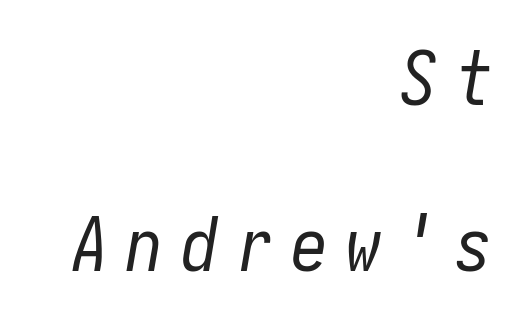
The image shows 74 px regular-weight, condensed type, italic (leaning right); set right-aligned, loose line spacing (2.25x), unusually wide letter spacing (+0.24 em), not underlined; low stroke contrast and a medium x-height.
